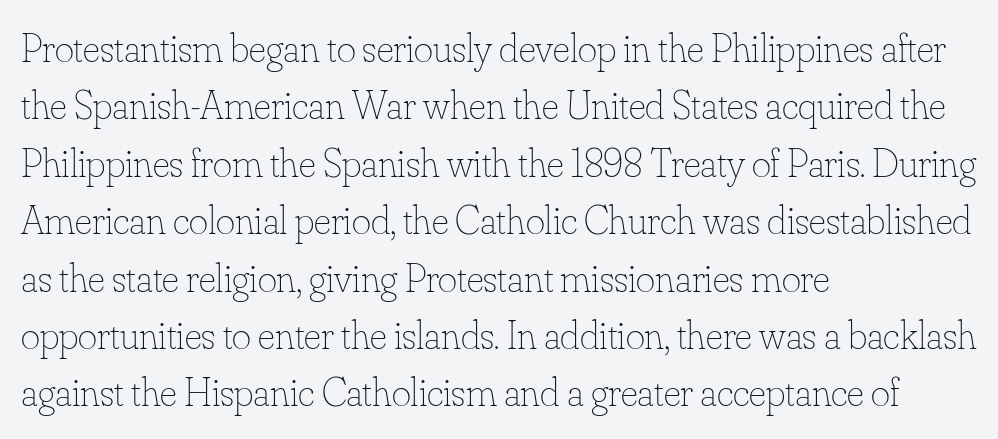
The image shows 41 px thin type, upright; set left-aligned, normal line spacing (1.4x), normal letter spacing, not underlined; low stroke contrast and a small x-height.
